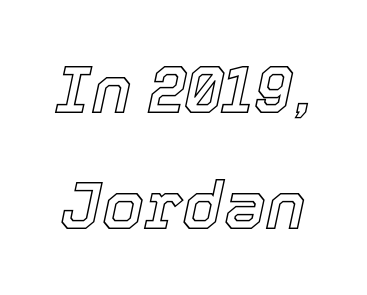
The image shows 67 px text type, italic (leaning right); set line spacing 1.73x, normal letter spacing, not underlined; a medium x-height.
